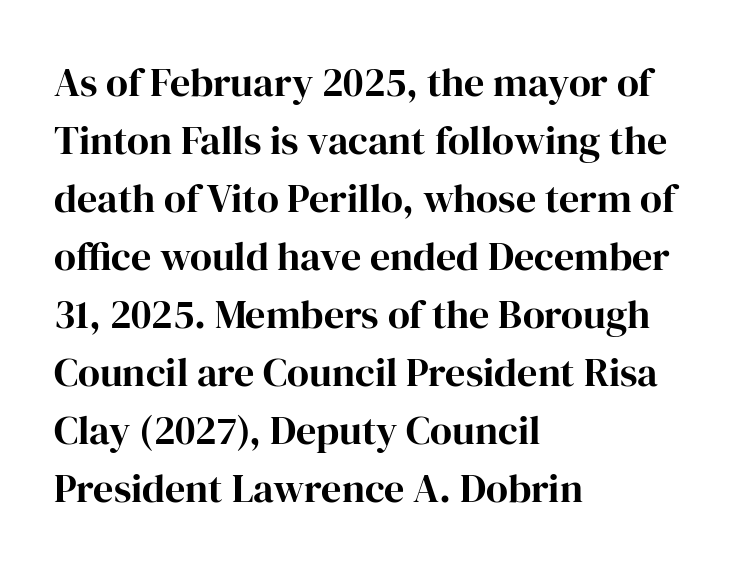
{"serif": "yes", "italic": "no", "bold": "yes", "weight": "bold", "width": "normal", "stroke_contrast": "high", "x_height": "medium", "monospaced": "no", "underline": "no", "align": "left", "line_spacing": "normal", "line_spacing_ratio": 1.45, "letter_spacing": "normal", "letter_spacing_em": 0.0, "glyph_px": 40}
